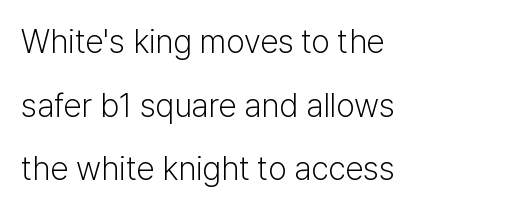
{"serif": "no", "italic": "no", "bold": "no", "weight": "light", "width": "normal", "stroke_contrast": "low", "x_height": "medium", "monospaced": "no", "underline": "no", "align": "left", "line_spacing": "loose", "line_spacing_ratio": 1.93, "letter_spacing": "normal", "letter_spacing_em": 0.0, "glyph_px": 33}
